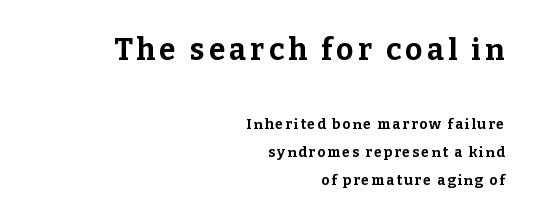
The image shows 30 px bold serif type, upright; set right-aligned, loose line spacing (2.0x), not underlined; the first (top) block is 2.14x larger; low stroke contrast and a medium x-height.
